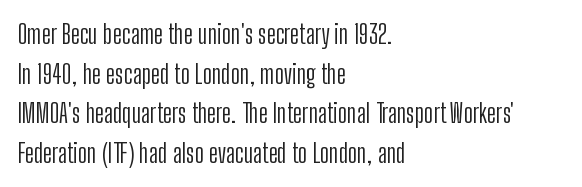
{"italic": "no", "bold": "no", "underline": "no", "align": "left", "line_spacing": "normal", "line_spacing_ratio": 1.52, "letter_spacing": "normal", "letter_spacing_em": 0.0, "glyph_px": 26}
